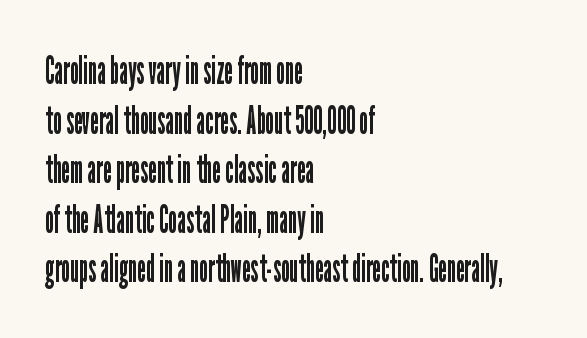
The image shows 40 px regular-weight, condensed sans-serif type, upright; set left-aligned, line spacing 1.24x, normal letter spacing, not underlined; low stroke contrast and a medium x-height.
